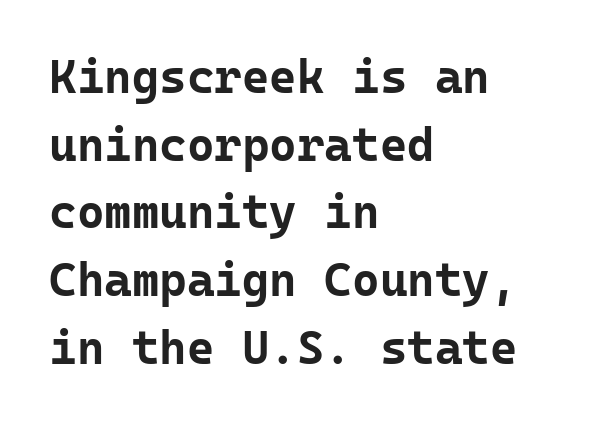
The typesetter chose a ragged-right arrangement here. Honestly, the letter spacing is just normal — you wouldn't notice it. Here the designer chose a console-style face with uniform glyph widths. The words here are not underlined. Bold? Absolutely — the strokes are thick and heavy.
